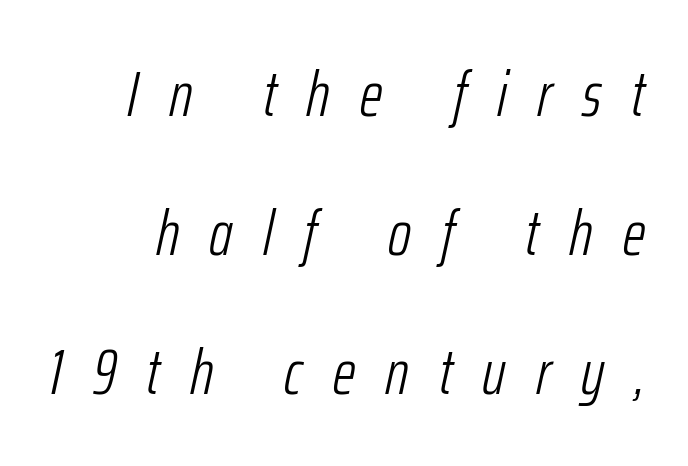
{"italic": "yes", "lean": "right", "slant_degrees": 12, "bold": "no", "weight": "light", "width": "condensed", "stroke_contrast": "low", "x_height": "medium", "monospaced": "no", "underline": "no", "line_spacing": "loose", "line_spacing_ratio": 2.17, "letter_spacing": "wide", "letter_spacing_em": 0.47, "glyph_px": 64}
